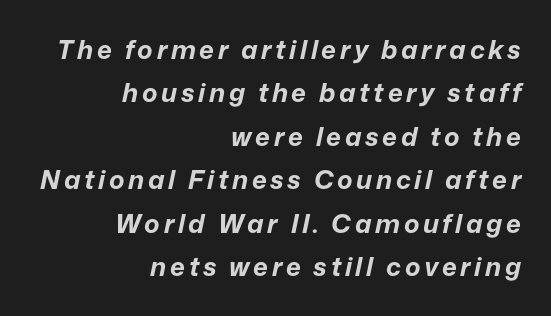
Q: Is the text bold? A: Yes.
Q: Is the text italic (slanted)? A: Yes, it leans right by about 12 degrees.
Q: Is the text underlined? A: No.
Q: How is the paragraph aligned? A: Right-aligned.
Q: Is the spacing between lines tight, normal or loose? A: Normal.
